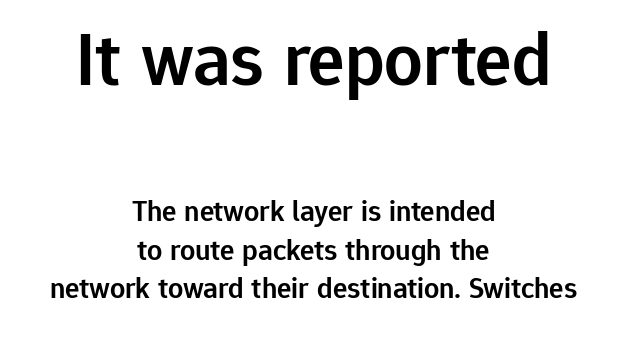
Q: Is the text bold? A: Semi-bold.
Q: Is the text italic (slanted)? A: No, it is upright.
Q: Is the typeface a serif or a sans-serif typeface? A: Sans-serif.
Q: Is the text underlined? A: No.
Q: How is the paragraph aligned? A: Centered.
Q: Is the spacing between letters normal or unusually wide? A: Normal.
Q: Is the spacing between lines tight, normal or loose? A: Normal.
Q: Which block of text is set in a larger size, the first (top) or the second (bottom)? A: The first (top) one.
Q: Width (condensed, normal, or wide)? A: Normal.
Q: Stroke contrast? A: Low.
Q: x-height? A: Medium.
Q: Monospaced? A: No.
